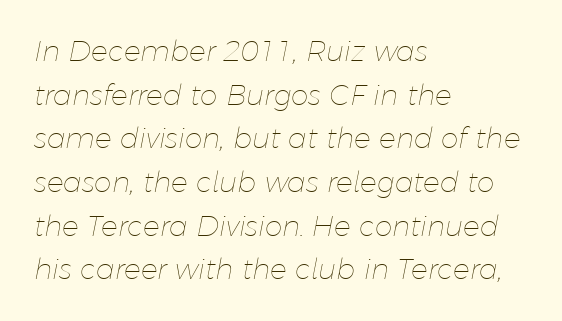
The image shows 28 px thin type, italic (leaning right); set left-aligned, normal line spacing (1.56x), normal letter spacing, not underlined; low stroke contrast and a medium x-height.
